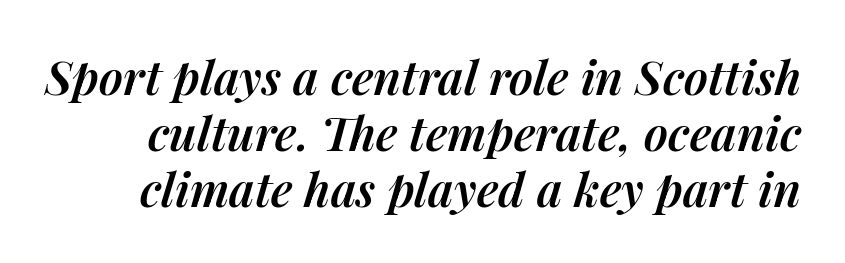
The image shows 47 px semibold type, italic (leaning right); set line spacing 1.19x, normal letter spacing, not underlined; medium stroke contrast and a medium x-height.
